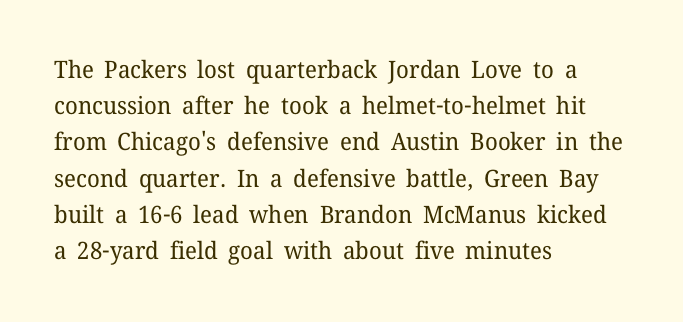
{"italic": "no", "bold": "no", "underline": "no", "align": "left", "line_spacing": "normal", "line_spacing_ratio": 1.51, "letter_spacing": "normal", "letter_spacing_em": 0.0, "glyph_px": 24}
